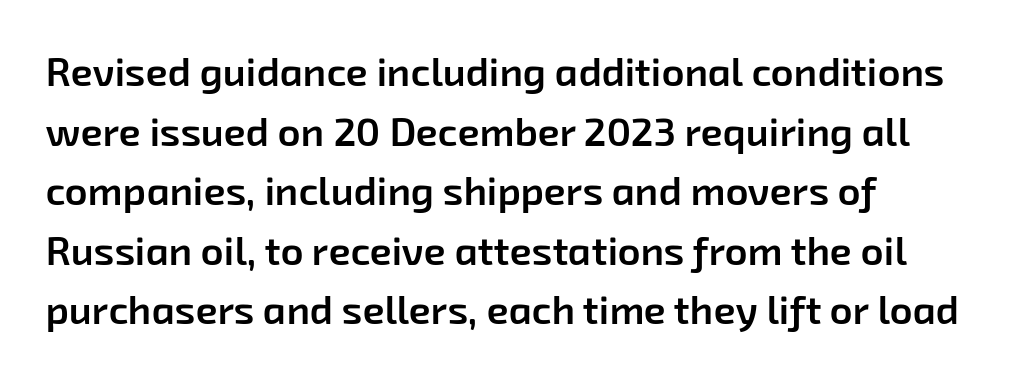
Q: Is the text bold? A: Semi-bold.
Q: Is the typeface a serif or a sans-serif typeface? A: Sans-serif.
Q: Is the text underlined? A: No.
Q: How is the paragraph aligned? A: Left-aligned.
Q: Is the spacing between letters normal or unusually wide? A: Normal.
Q: Is the spacing between lines tight, normal or loose? A: Normal.
Q: Width (condensed, normal, or wide)? A: Normal.
Q: Stroke contrast? A: Low.
Q: x-height? A: Medium.
Q: Monospaced? A: No.
